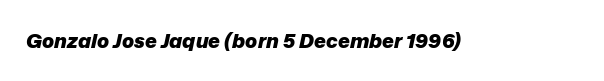
Underline: absent. Strokes here are thick enough to call this a true bold. The face used here is rendered with its standard letterfit. The axis of the letterforms is tilted away from vertical.
